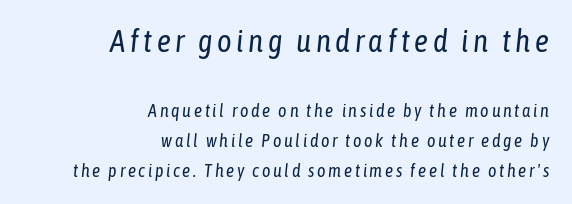
No extra ink here — the face is not bold. Type size steps down from the first block to the second. The glyphs are unaccompanied by any horizontal stroke below them. Evenly set lines give the paragraph a standard silhouette. Typeset ragged left — the right edge is the straight one.
